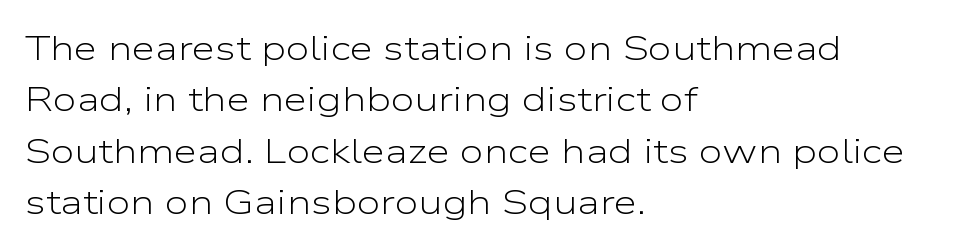
{"serif": "no", "italic": "no", "bold": "no", "weight": "light", "width": "wide", "stroke_contrast": "low", "x_height": "medium", "monospaced": "no", "underline": "no", "align": "left", "line_spacing": "normal", "line_spacing_ratio": 1.51, "letter_spacing": "normal", "letter_spacing_em": 0.0, "glyph_px": 34}
